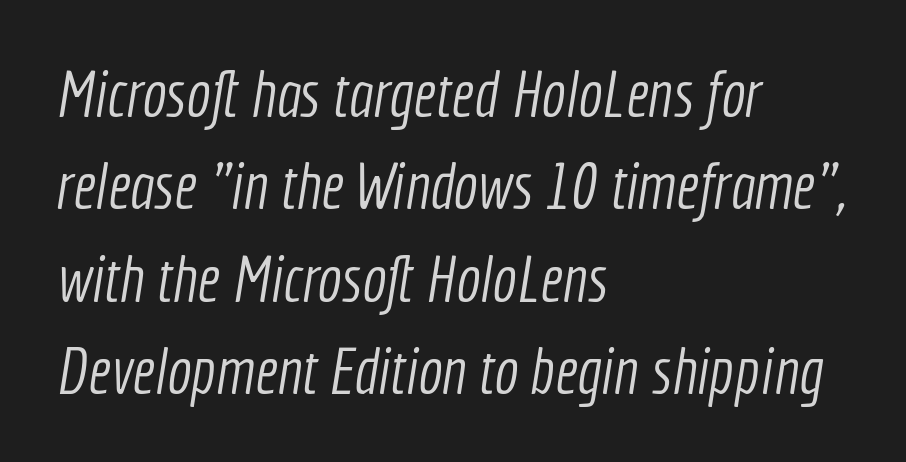
{"serif": "no", "bold": "no", "weight": "light", "width": "condensed", "x_height": "medium", "monospaced": "no", "underline": "no", "align": "left", "line_spacing": "normal", "line_spacing_ratio": 1.42, "letter_spacing": "normal", "letter_spacing_em": 0.0, "glyph_px": 65}
